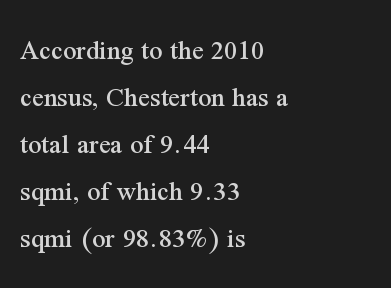
The image shows 29 px serif type, upright; set left-aligned, normal line spacing (1.62x), normal letter spacing, not underlined; medium stroke contrast and a medium x-height.
